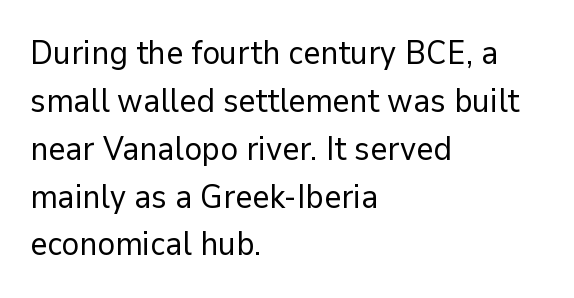
Casual observation: everything's shoved over to the left. Classification — sans serif. The typography opts for an upright posture over an oblique one. Here the designer chose a conventional face with non-uniform glyph widths. The rendering uses a moderate line-height, typical for paragraphs.
